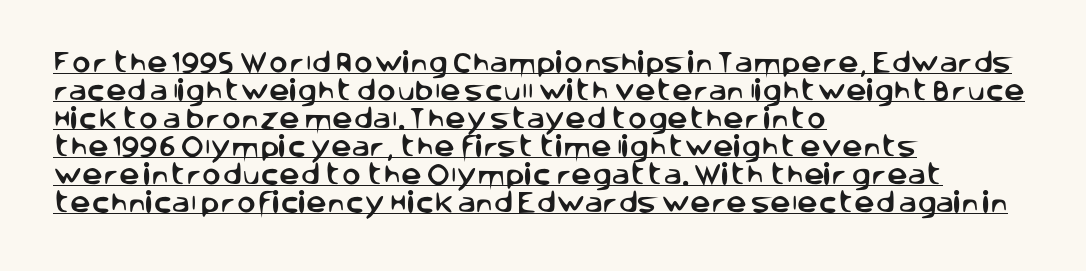
Looks like someone drew a line under every word here. The horizontal fit of the characters is conventional and even. Quick note: not italic, upright. Casual observation: everything's shoved over to the left.
